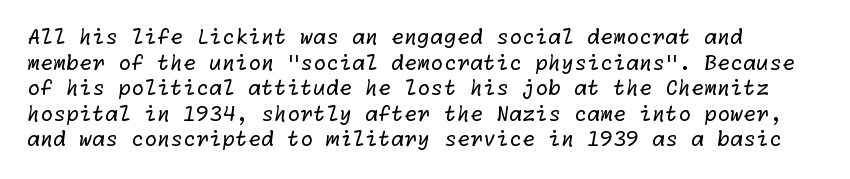
The image shows 21 px text type; set left-aligned, line spacing 1.22x, normal letter spacing, not underlined.
